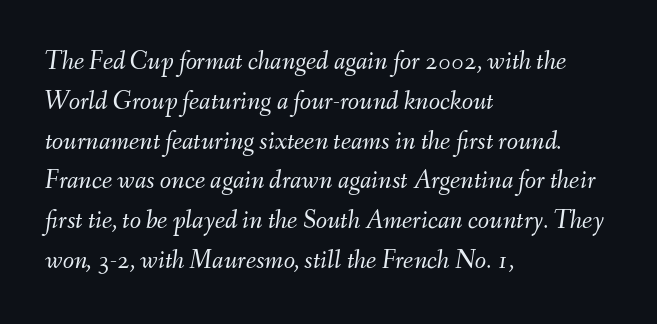
The image shows 26 px text type, italic (leaning right); set left-aligned, normal line spacing (1.53x), normal letter spacing, not underlined.
